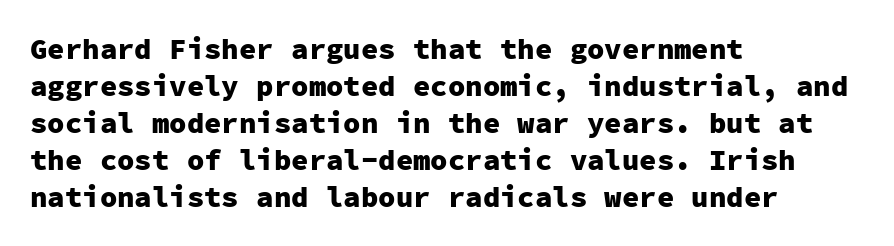
The image shows 29 px heavy sans-serif type, upright, monospaced; set left-aligned, normal line spacing (1.28x), normal letter spacing, not underlined; low stroke contrast and a medium x-height.
